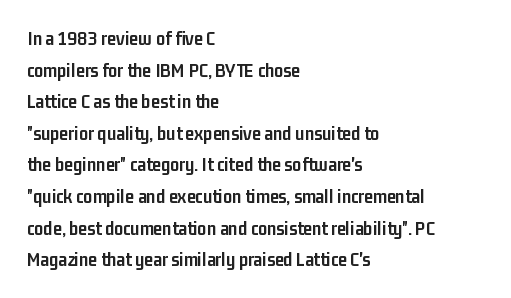
The image shows 20 px bold type, upright; set left-aligned, normal line spacing (1.58x), normal letter spacing, not underlined.
